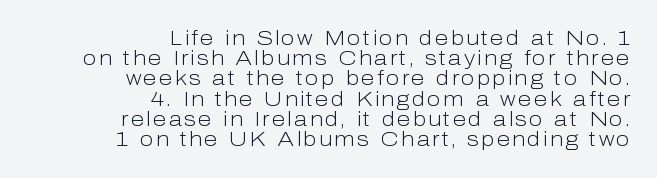
{"italic": "no", "bold": "no", "underline": "no", "align": "right", "line_spacing": "tight", "line_spacing_ratio": 1.01, "glyph_px": 20}
